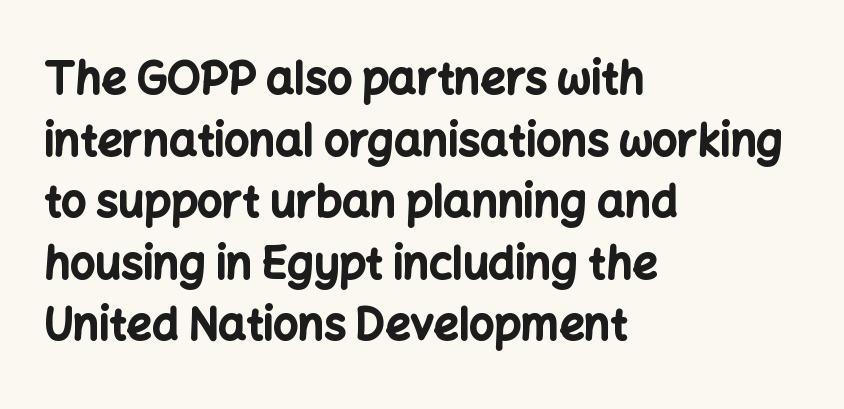
{"serif": "no", "italic": "no", "bold": "yes", "weight": "bold", "width": "normal", "stroke_contrast": "low", "x_height": "medium", "monospaced": "no", "underline": "no", "align": "left", "line_spacing": "normal", "line_spacing_ratio": 1.4, "letter_spacing": "normal", "letter_spacing_em": 0.0, "glyph_px": 44}
